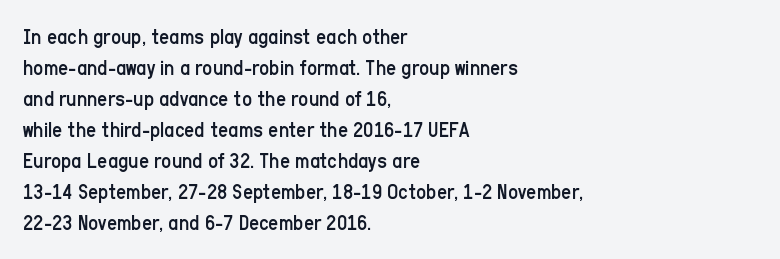
{"italic": "no", "bold": "no", "underline": "no", "align": "left", "line_spacing": "normal", "line_spacing_ratio": 1.41, "letter_spacing": "normal", "letter_spacing_em": 0.0, "glyph_px": 22}
